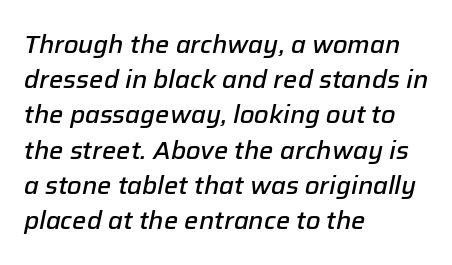
Q: Is the text bold? A: Semi-bold.
Q: Is the text italic (slanted)? A: Yes, it leans right by about 12 degrees.
Q: Is the text underlined? A: No.
Q: How is the paragraph aligned? A: Left-aligned.
Q: Is the spacing between letters normal or unusually wide? A: Normal.
Q: Is the spacing between lines tight, normal or loose? A: Normal.
